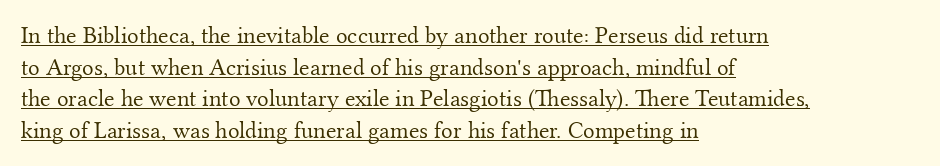
{"italic": "no", "bold": "no", "underline": "yes", "align": "left", "line_spacing": "normal", "line_spacing_ratio": 1.32, "letter_spacing": "normal", "letter_spacing_em": 0.0, "glyph_px": 24}
